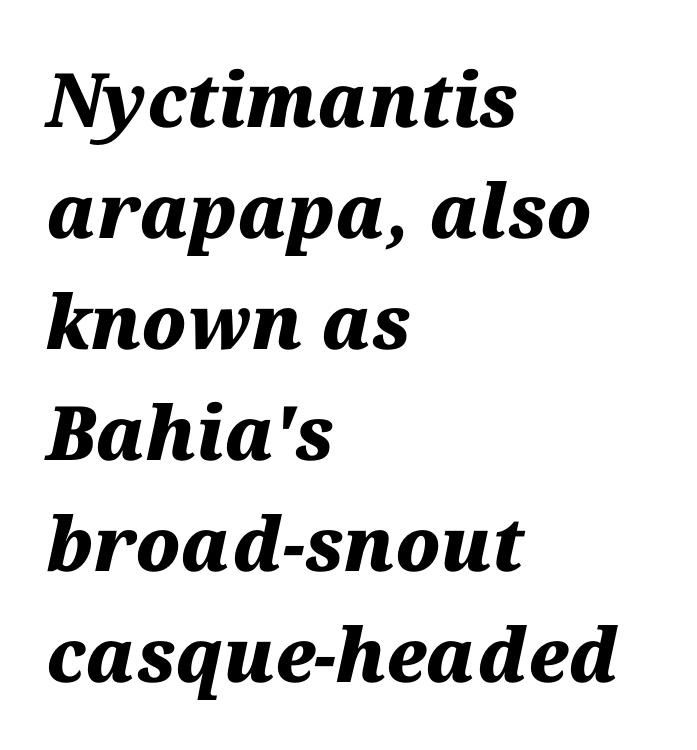
{"italic": "yes", "lean": "right", "slant_degrees": 12, "bold": "yes", "weight": "heavy", "width": "normal", "stroke_contrast": "medium", "x_height": "medium", "monospaced": "no", "underline": "no", "align": "left", "line_spacing": "normal", "line_spacing_ratio": 1.48, "letter_spacing": "normal", "letter_spacing_em": 0.0, "glyph_px": 75}
